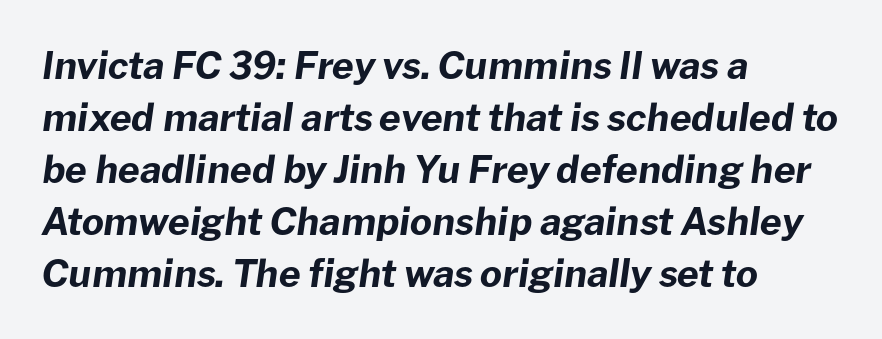
These lines stack with their left ends in a neat column. One glance says typical: line gaps are just what's usual. Spacing verdict: proportional, widths tailored to each character. Plain, unruled lines of type. The passage shown leans; its letterforms are oblique.
